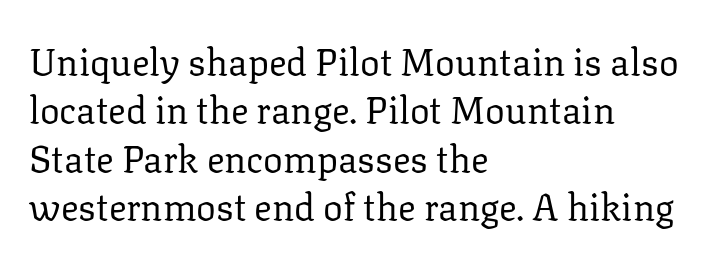
The image shows 37 px regular-weight serif type, upright; set left-aligned, normal line spacing (1.31x), normal letter spacing, not underlined; low stroke contrast and a medium x-height.
